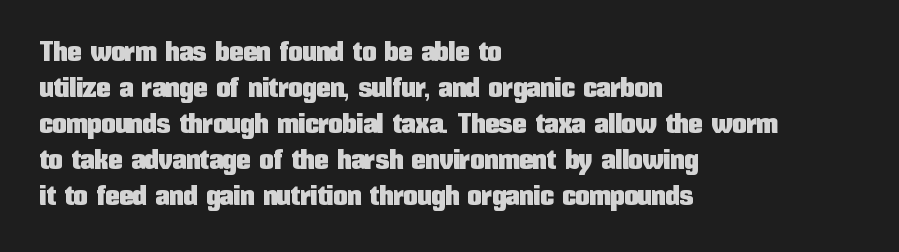
Q: Is the text italic (slanted)? A: No, it is upright.
Q: Is the typeface a serif or a sans-serif typeface? A: Sans-serif.
Q: Is the text underlined? A: No.
Q: How is the paragraph aligned? A: Left-aligned.
Q: Is the spacing between letters normal or unusually wide? A: Normal.
Q: Is the spacing between lines tight, normal or loose? A: Normal.
Q: Width (condensed, normal, or wide)? A: Condensed.
Q: Stroke contrast? A: Low.
Q: x-height? A: Medium.
Q: Monospaced? A: No.
